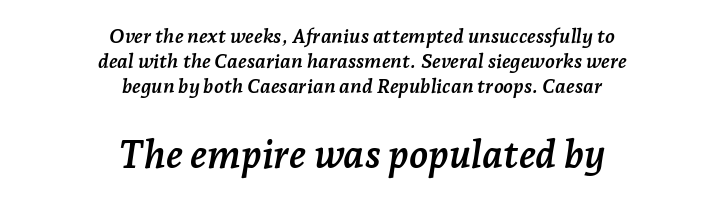
The image shows 39 px semibold serif type, italic (leaning right); set centered, normal line spacing (1.26x), normal letter spacing, not underlined; the second (bottom) block is 1.95x larger; low stroke contrast and a medium x-height.
